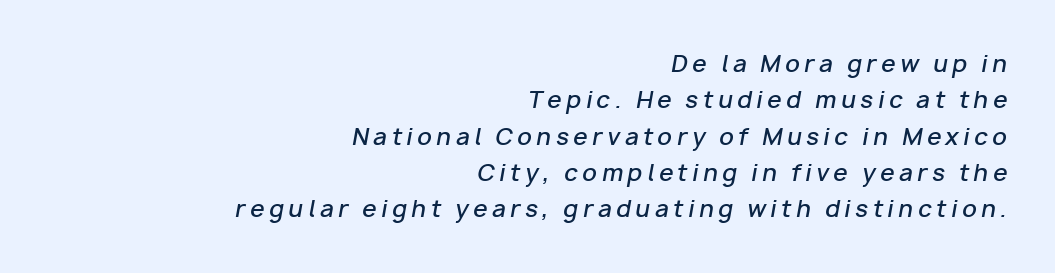
Heft: intermediate — a semibold. Bare-footed words on every line. The tracking reads as deliberately expanded to a designer's eye. The setting favours the right margin, as signatures and pull-quotes sometimes do.
